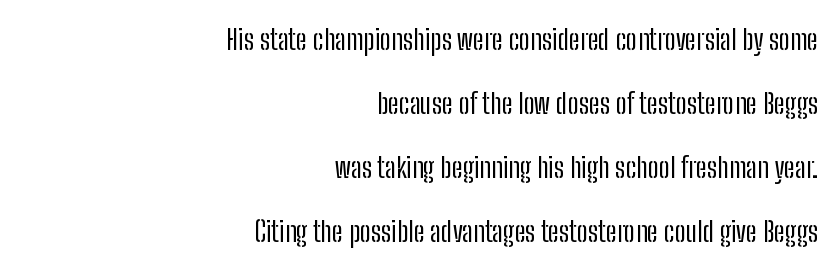
{"serif": "no", "italic": "no", "bold": "no", "weight": "regular", "width": "condensed", "stroke_contrast": "low", "x_height": "medium", "monospaced": "no", "underline": "no", "align": "right", "line_spacing": "loose", "line_spacing_ratio": 2.28, "letter_spacing": "normal", "letter_spacing_em": 0.0, "glyph_px": 28}
